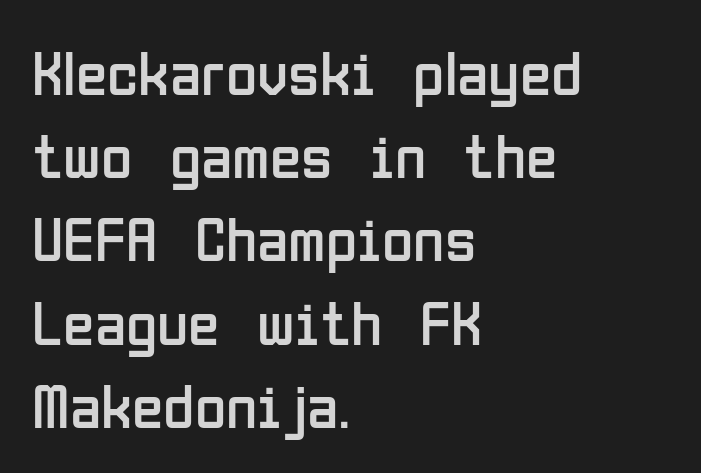
Proportional: the letters do not fall into vertical columns. The font sits on the lighter half of the weight spectrum, regular included. The foot of each line stays bare and open. The vertical gap from one line to the next is medium.
